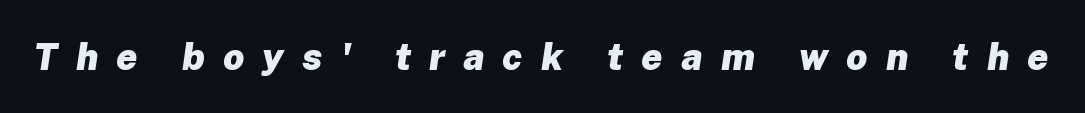
{"italic": "yes", "lean": "right", "slant_degrees": 8, "bold": "yes", "weight": "heavy", "width": "normal", "stroke_contrast": "low", "x_height": "medium", "monospaced": "no", "underline": "no", "letter_spacing": "wide", "letter_spacing_em": 0.49, "glyph_px": 37}
